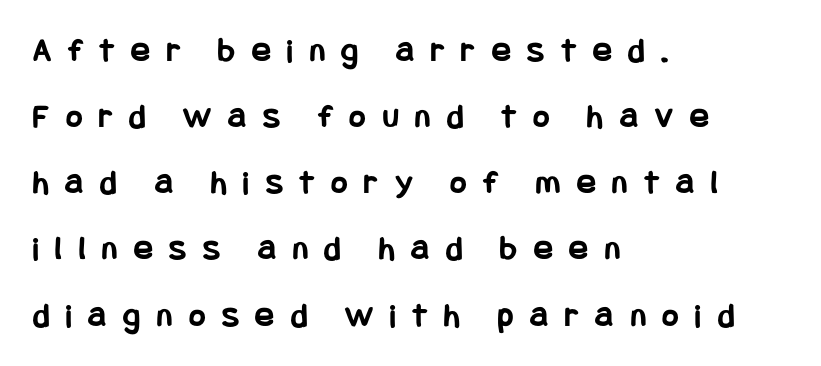
{"serif": "no", "italic": "no", "bold": "yes", "weight": "bold", "width": "condensed", "stroke_contrast": "low", "x_height": "large", "underline": "no", "align": "left", "line_spacing_ratio": 1.89, "letter_spacing": "wide", "letter_spacing_em": 0.48, "glyph_px": 35}
